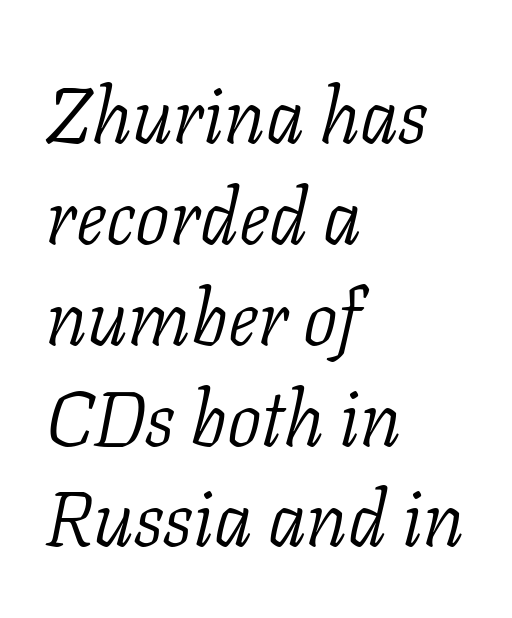
{"serif": "yes", "italic": "yes", "lean": "right", "slant_degrees": 11, "bold": "no", "weight": "light", "width": "normal", "stroke_contrast": "low", "x_height": "medium", "monospaced": "no", "underline": "no", "align": "left", "line_spacing": "normal", "line_spacing_ratio": 1.31, "letter_spacing": "normal", "letter_spacing_em": 0.0, "glyph_px": 77}
